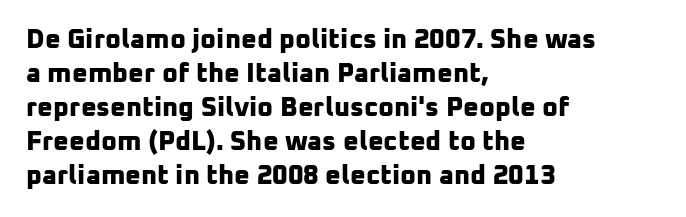
Q: Is the text bold? A: Yes.
Q: Is the text underlined? A: No.
Q: How is the paragraph aligned? A: Left-aligned.
Q: Is the spacing between letters normal or unusually wide? A: Normal.
Q: Is the spacing between lines tight, normal or loose? A: Normal.
